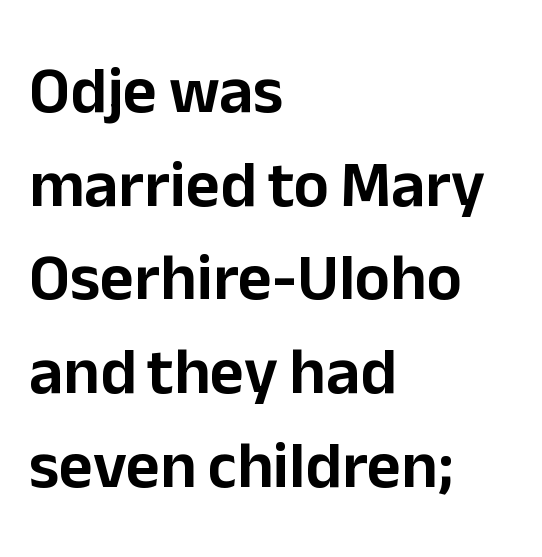
Q: Is the text italic (slanted)? A: No, it is upright.
Q: Is the typeface a serif or a sans-serif typeface? A: Sans-serif.
Q: Is the text underlined? A: No.
Q: How is the paragraph aligned? A: Left-aligned.
Q: Is the spacing between letters normal or unusually wide? A: Normal.
Q: Is the spacing between lines tight, normal or loose? A: Normal.
Q: Width (condensed, normal, or wide)? A: Normal.
Q: Stroke contrast? A: Low.
Q: x-height? A: Medium.
Q: Monospaced? A: No.
